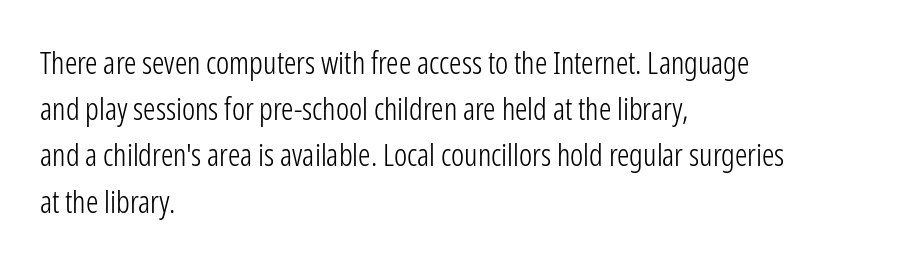
The image shows 31 px light, condensed sans-serif type, upright; set left-aligned, normal line spacing (1.49x), normal letter spacing, not underlined; low stroke contrast and a medium x-height.
